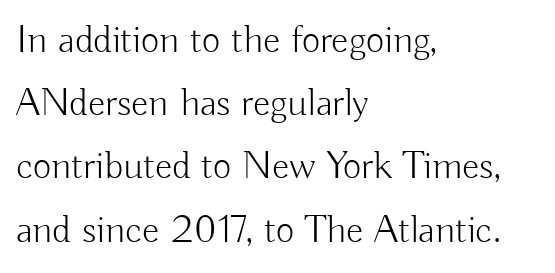
The image shows 40 px light sans-serif type, upright; set left-aligned, normal line spacing (1.58x), normal letter spacing, not underlined; low stroke contrast and a small x-height.
